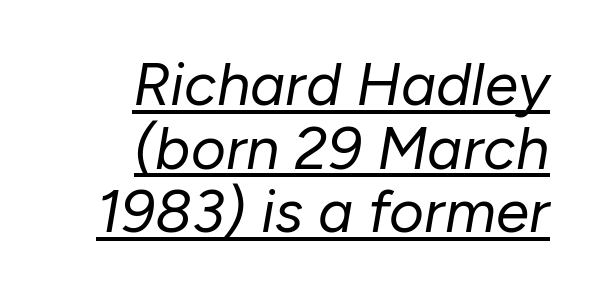
Honestly, the underline is the first thing you notice here. If you drew a line through each stem, it would be angled. Interline gaps are noticeably narrow in this sample. The font sits on the lighter half of the weight spectrum, regular included. Standard letterfit; no display-style spreading of the glyphs. These lines are set flush right with a ragged left edge.
